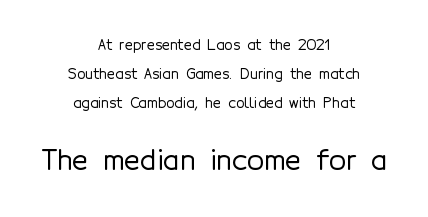
In terms of leading, this rendering errs on the spacious side. Vertical strokes here are truly vertical. Character size in the trailing block exceeds that of the leading block. The area under the type is left untouched. The paragraph has two soft edges and a firm central axis. You could not count columns in this text — the font is proportionally spaced.
